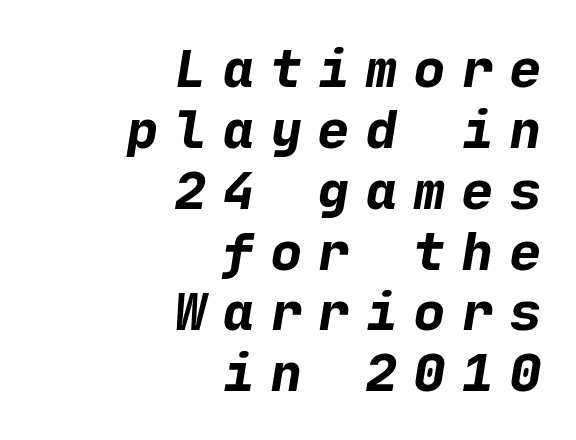
These lines are set flush right with a ragged left edge. The space beneath each line is pristine and unruled. There is plenty of visible air inserted between adjacent glyphs. Note: no serifs on the glyphs.
